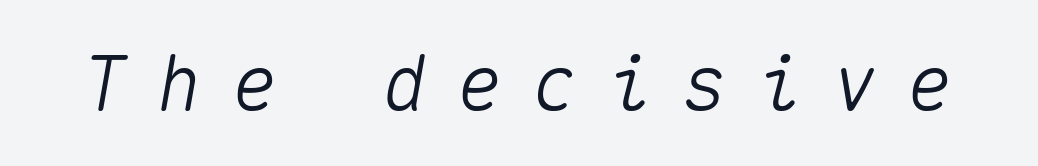
Looks like terminal output: every glyph gets an equal slot. Slanted lettering throughout. The space directly below the letters is spotless. Tracking value appears strongly positive — letters spread wide.
